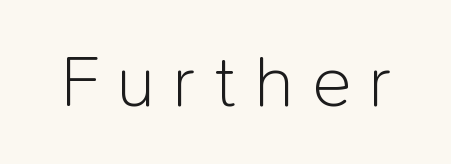
Q: Is the text bold? A: No.
Q: Is the text italic (slanted)? A: No, it is upright.
Q: Is the typeface a serif or a sans-serif typeface? A: Sans-serif.
Q: Is the text underlined? A: No.
Q: Is the spacing between letters normal or unusually wide? A: Unusually wide.
Q: Width (condensed, normal, or wide)? A: Normal.
Q: Stroke contrast? A: Low.
Q: x-height? A: Medium.
Q: Monospaced? A: No.
